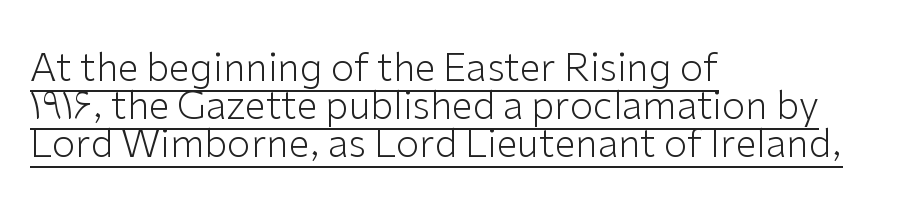
Notice how the stems are strictly vertical — no italics here. Regarding serifs, this sample does without them. These lines are set flush left with a ragged right edge. Has an underline been added? It has. Short note: letters normally spaced.
